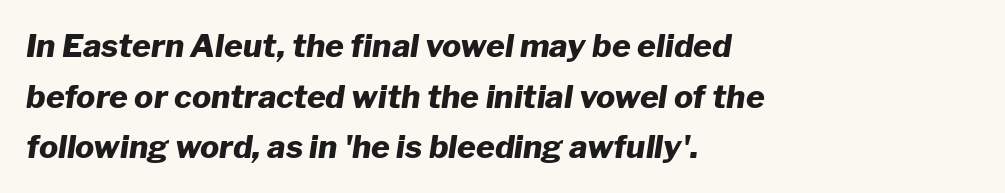
The lines in this sample share a left origin and differ only in where they stop. Students, this is bold: see how much ink each stroke carries. Do the characters align in a grid? No, the font is proportional. When letters slant like this, we call the style italic. The passage shown is not underscored anywhere.
